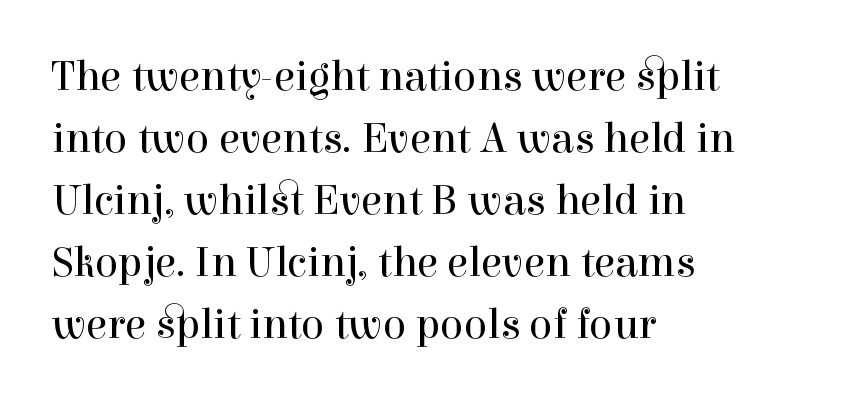
{"serif": "yes", "italic": "no", "bold": "no", "weight": "regular", "width": "normal", "x_height": "medium", "monospaced": "no", "underline": "no", "align": "left", "line_spacing": "normal", "line_spacing_ratio": 1.44, "letter_spacing": "normal", "letter_spacing_em": 0.0, "glyph_px": 43}
